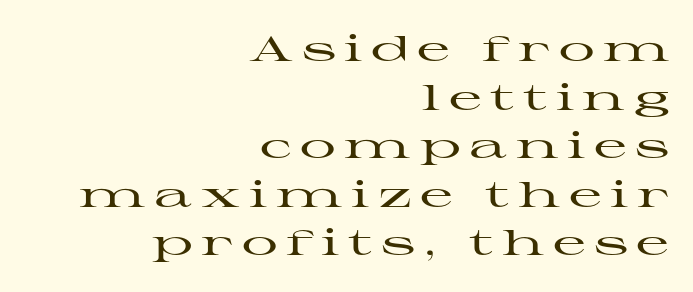
The rag falls on the left side of this text block. The letters advance in unequal steps, a hallmark of proportional type. Small tapered or slab feet sit at the stroke ends, so this counts as serif. The foot of each line stays bare and open. The specimen reads as upright at a glance. Tracking here is generous; glyphs stand well apart from one another.
